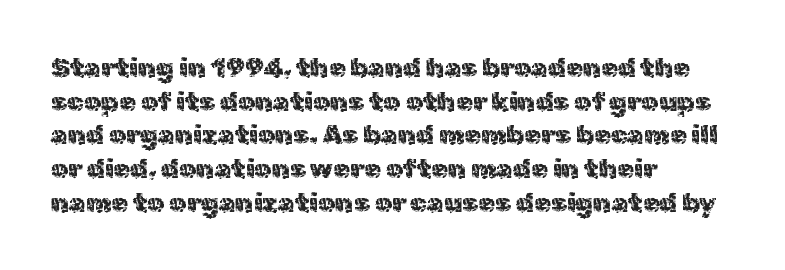
The image shows 27 px text type, upright; set left-aligned, normal line spacing (1.25x), normal letter spacing, not underlined.
